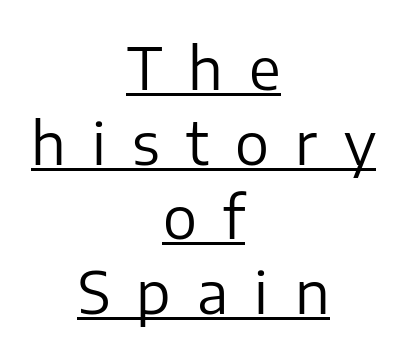
The image shows 57 px regular-weight sans-serif type, upright; set centered, normal line spacing (1.31x), unusually wide letter spacing (+0.46 em), underlined; low stroke contrast and a medium x-height.
